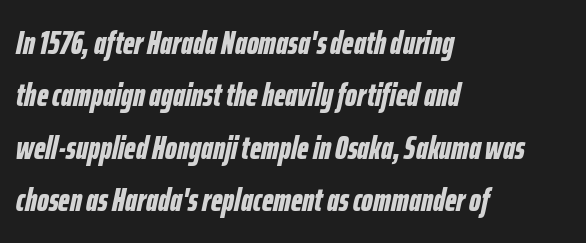
{"italic": "yes", "lean": "right", "slant_degrees": 12, "bold": "yes", "weight": "bold", "width": "condensed", "stroke_contrast": "low", "x_height": "medium", "monospaced": "no", "underline": "no", "align": "left", "line_spacing": "normal", "line_spacing_ratio": 1.59, "letter_spacing": "normal", "letter_spacing_em": 0.0, "glyph_px": 33}
